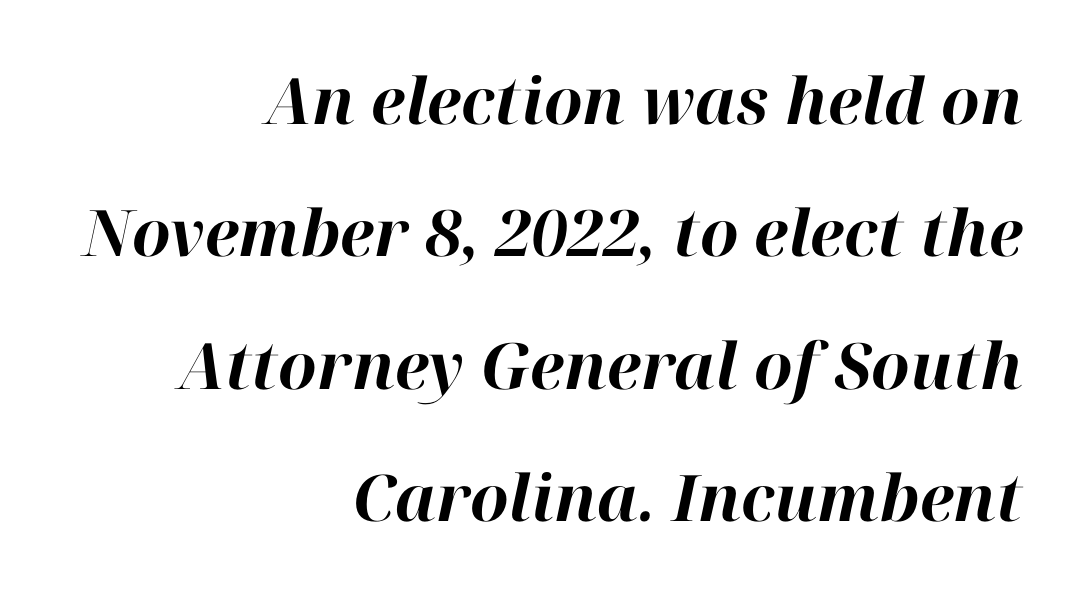
Horizontal alignment here is rightward, an uncommon choice for prose. These lines keep a tight, regular rhythm from letter to letter. The letters advance in unequal steps, a hallmark of proportional type. Heft: maximum for text — a bold.
